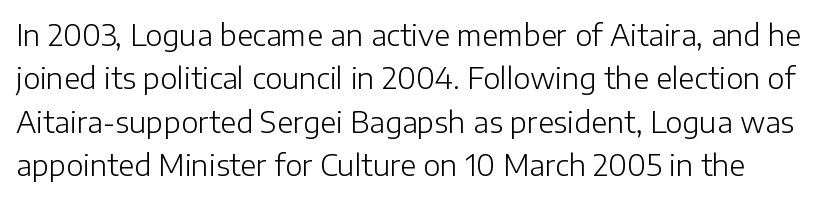
{"serif": "no", "italic": "no", "bold": "no", "weight": "light", "width": "normal", "stroke_contrast": "low", "x_height": "medium", "monospaced": "no", "underline": "no", "line_spacing": "normal", "line_spacing_ratio": 1.5, "letter_spacing": "normal", "letter_spacing_em": 0.0, "glyph_px": 29}
